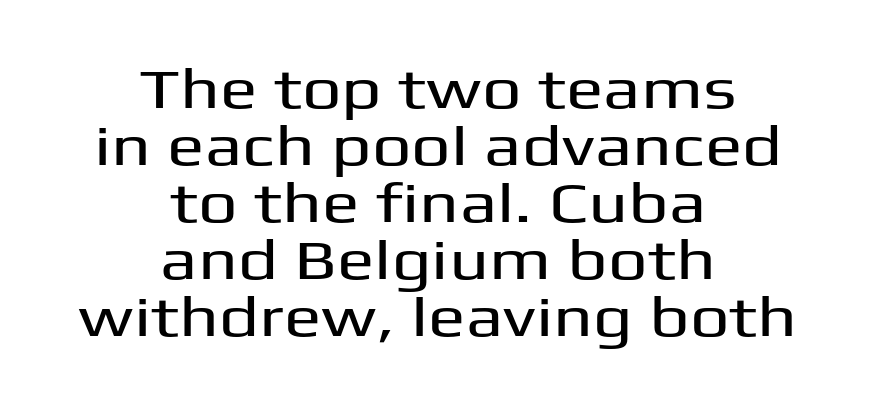
Posture: straight, roman, zero tilt. Students, observe: this is what under-led, compact text looks like. A typesetter would call this proportional, since set widths differ per character. The space directly below the letters is spotless.
